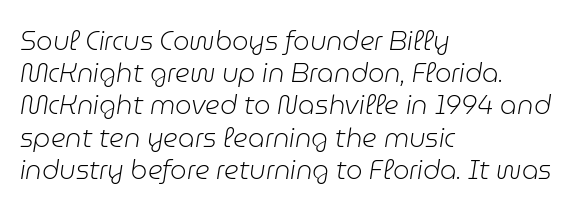
The image shows 26 px text type, italic (leaning right); set left-aligned, line spacing 1.24x, normal letter spacing, not underlined.
